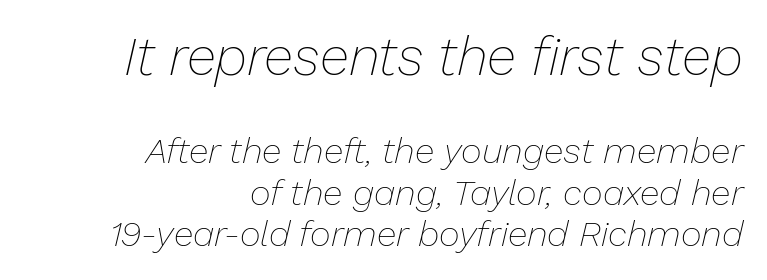
{"italic": "yes", "lean": "right", "slant_degrees": 13, "bold": "no", "weight": "thin", "width": "normal", "stroke_contrast": "low", "x_height": "medium", "monospaced": "no", "underline": "no", "align": "right", "line_spacing": "tight", "line_spacing_ratio": 1.15, "letter_spacing": "normal", "letter_spacing_em": 0.0, "larger_block": "first", "size_ratio": 1.5, "glyph_px": 54}
